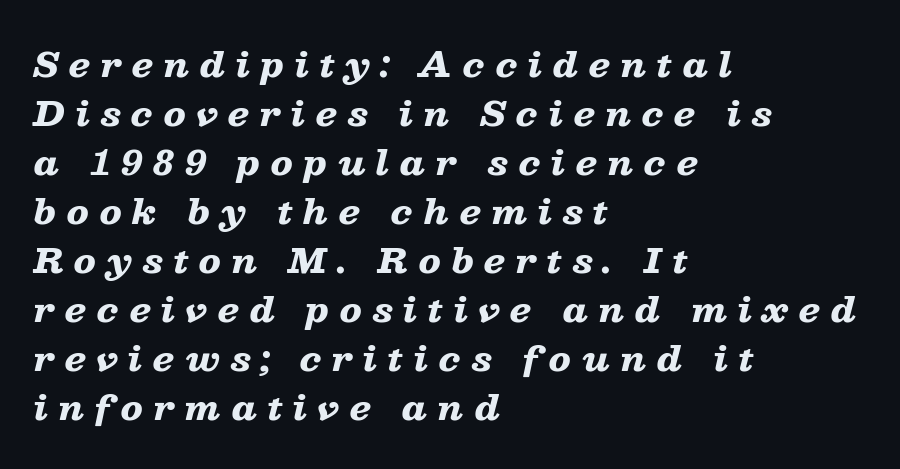
The image shows 34 px heavy, wide type, italic (leaning right); set left-aligned, normal line spacing (1.44x), unusually wide letter spacing (+0.31 em), not underlined; low stroke contrast and a medium x-height.
